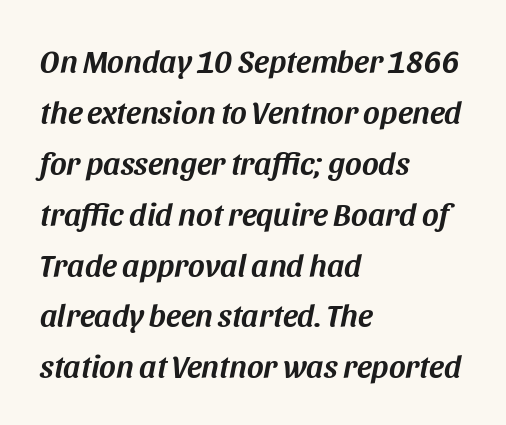
The passage shown has conventional tracking throughout. These lines sit exactly where default settings would place them. The face used here is proportionally spaced, like ordinary book or web type. Rule under the text: the space is simply empty. There's an unmistakable incline to the writing here.
